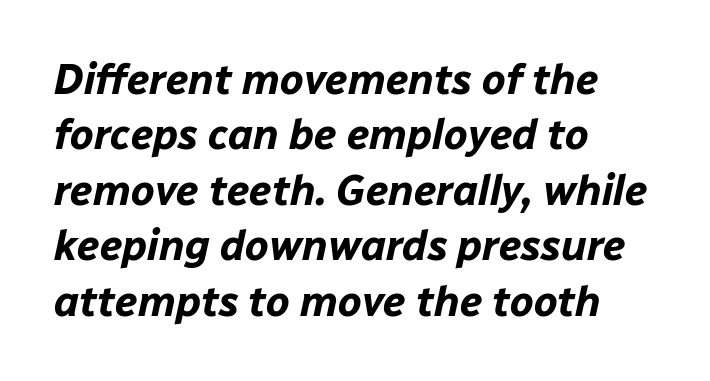
Plain, unruled lines of type. Note the varied advance widths — an 'i' is clearly narrower than an 'm'. The whole block is typeset with a tilt. As a designer I'd log this as weight 700, bold. The gaps between neighbouring characters are ordinary and unremarkable.
